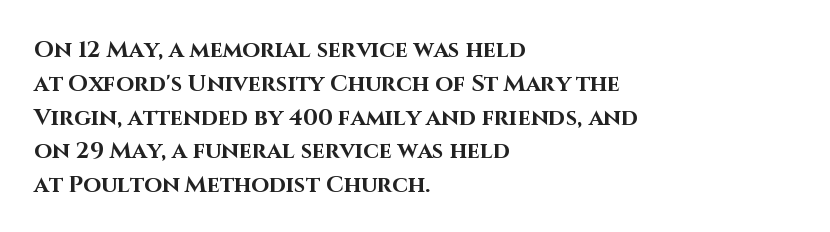
{"italic": "no", "bold": "yes", "underline": "no", "align": "left", "line_spacing": "normal", "line_spacing_ratio": 1.47, "letter_spacing": "normal", "letter_spacing_em": 0.0, "glyph_px": 23}
